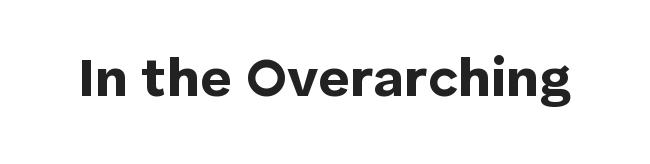
The image shows 55 px bold sans-serif type, upright; set normal letter spacing, not underlined; low stroke contrast and a medium x-height.
